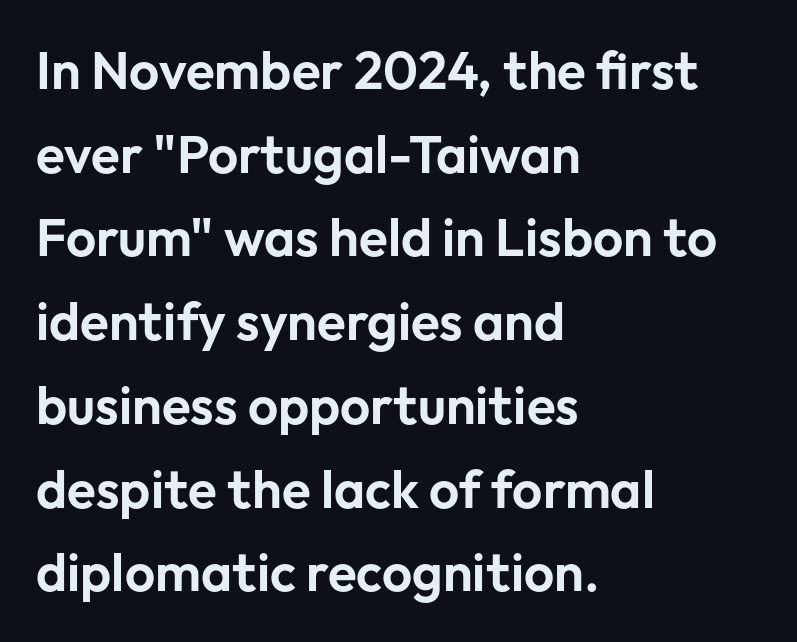
The image shows 53 px sans-serif type, upright; set left-aligned, normal line spacing (1.58x), normal letter spacing, not underlined; low stroke contrast and a medium x-height.
